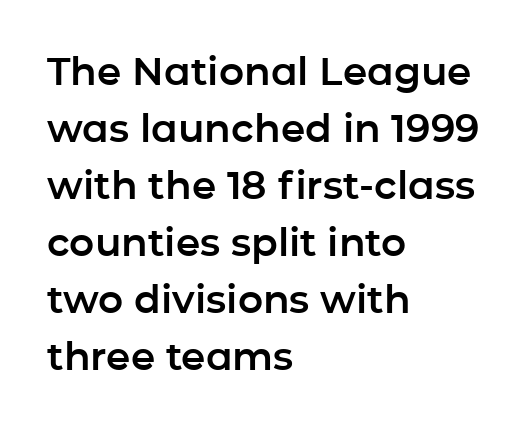
Q: Is the text italic (slanted)? A: No, it is upright.
Q: Is the typeface a serif or a sans-serif typeface? A: Sans-serif.
Q: Is the text underlined? A: No.
Q: How is the paragraph aligned? A: Left-aligned.
Q: Is the spacing between letters normal or unusually wide? A: Normal.
Q: Is the spacing between lines tight, normal or loose? A: Normal.
Q: Width (condensed, normal, or wide)? A: Normal.
Q: Stroke contrast? A: Low.
Q: x-height? A: Medium.
Q: Monospaced? A: No.
